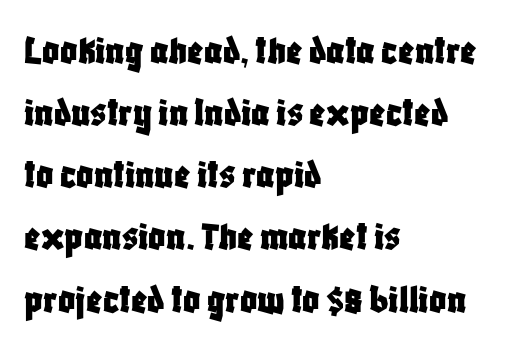
The image shows 42 px condensed sans-serif type, upright; set left-aligned, normal line spacing (1.48x), normal letter spacing, not underlined; low stroke contrast and a large x-height.
